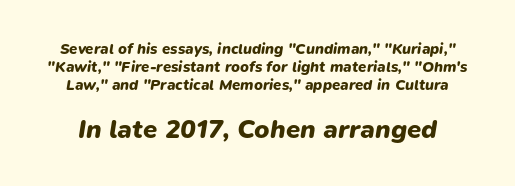
Q: Is the text bold? A: Yes.
Q: Is the text italic (slanted)? A: Yes, it leans right by about 9 degrees.
Q: Is the text underlined? A: No.
Q: Is the spacing between letters normal or unusually wide? A: Normal.
Q: Which block of text is set in a larger size, the first (top) or the second (bottom)? A: The second (bottom) one.
